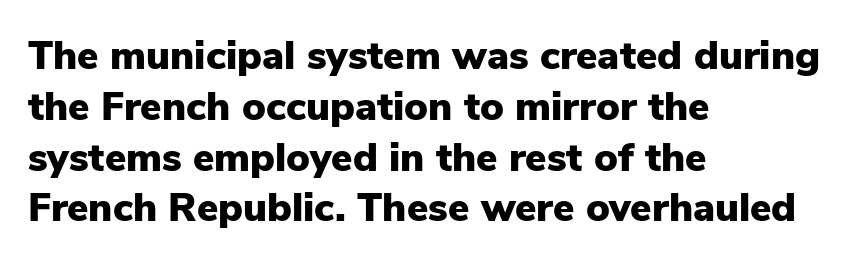
Q: Is the text bold? A: Yes.
Q: Is the text italic (slanted)? A: No, it is upright.
Q: Is the typeface a serif or a sans-serif typeface? A: Sans-serif.
Q: Is the text underlined? A: No.
Q: How is the paragraph aligned? A: Left-aligned.
Q: Is the spacing between letters normal or unusually wide? A: Normal.
Q: Is the spacing between lines tight, normal or loose? A: Normal.
Q: Width (condensed, normal, or wide)? A: Normal.
Q: Stroke contrast? A: Low.
Q: x-height? A: Medium.
Q: Monospaced? A: No.
